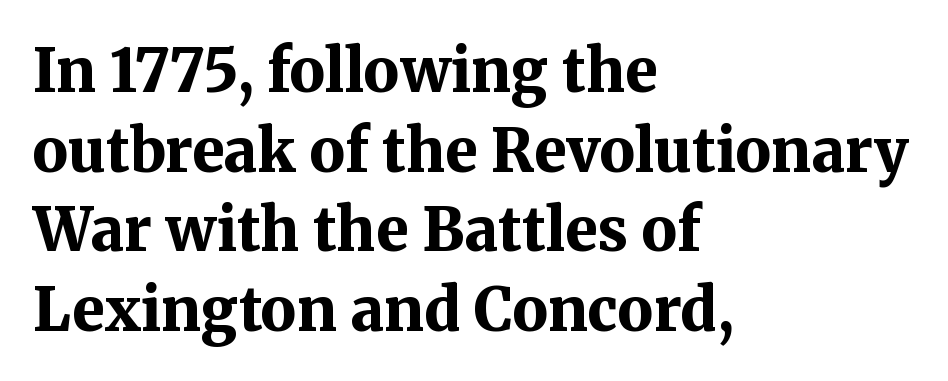
{"serif": "yes", "italic": "no", "bold": "yes", "weight": "bold", "width": "normal", "stroke_contrast": "medium", "x_height": "medium", "monospaced": "no", "underline": "no", "align": "left", "line_spacing": "normal", "line_spacing_ratio": 1.35, "letter_spacing": "normal", "letter_spacing_em": 0.0, "glyph_px": 59}
